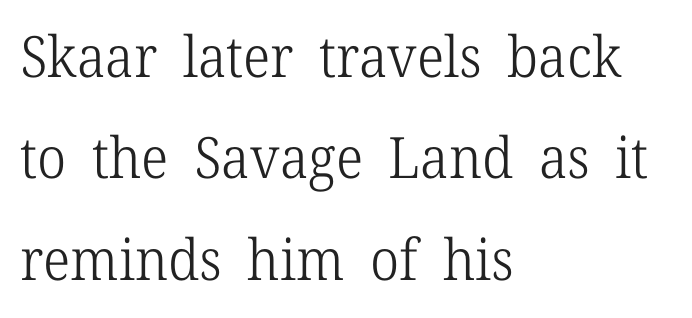
{"serif": "yes", "italic": "no", "bold": "no", "weight": "light", "width": "normal", "stroke_contrast": "low", "x_height": "medium", "monospaced": "no", "underline": "no", "align": "left", "line_spacing_ratio": 1.78, "letter_spacing": "normal", "letter_spacing_em": 0.0, "glyph_px": 57}
